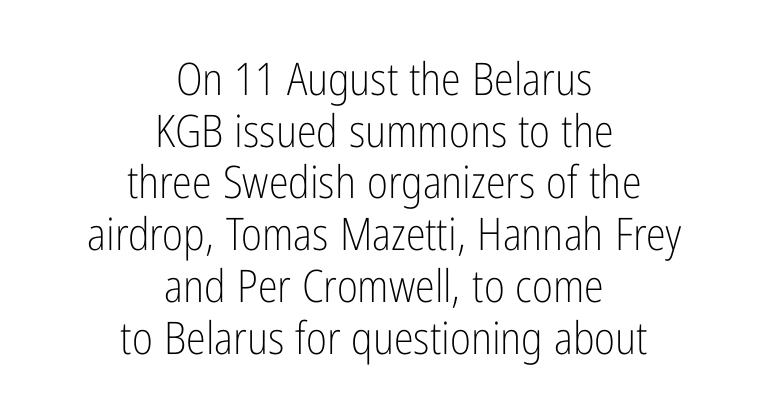
{"serif": "no", "italic": "no", "bold": "no", "weight": "light", "width": "condensed", "stroke_contrast": "low", "x_height": "medium", "monospaced": "no", "underline": "no", "align": "center", "line_spacing": "tight", "line_spacing_ratio": 1.15, "letter_spacing": "normal", "letter_spacing_em": 0.0, "glyph_px": 45}
